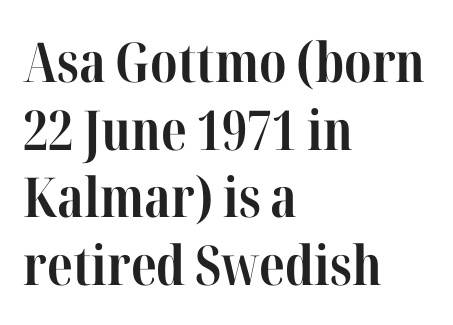
Q: Is the text bold? A: Yes.
Q: Is the text italic (slanted)? A: No, it is upright.
Q: Is the typeface a serif or a sans-serif typeface? A: Serif.
Q: Is the text underlined? A: No.
Q: How is the paragraph aligned? A: Left-aligned.
Q: Is the spacing between letters normal or unusually wide? A: Normal.
Q: Width (condensed, normal, or wide)? A: Condensed.
Q: Stroke contrast? A: High.
Q: x-height? A: Medium.
Q: Monospaced? A: No.
